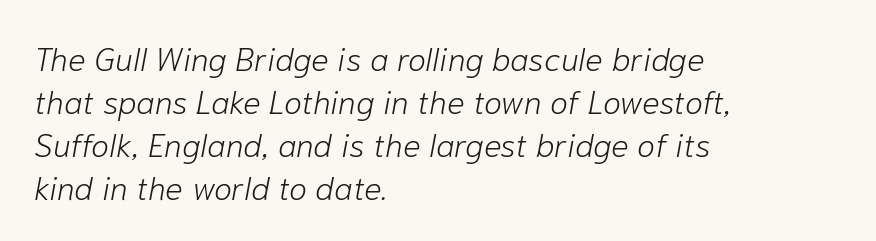
Q: Is the text bold? A: No.
Q: Is the text italic (slanted)? A: Yes, it leans right by about 10 degrees.
Q: Is the text underlined? A: No.
Q: How is the paragraph aligned? A: Left-aligned.
Q: Is the spacing between letters normal or unusually wide? A: Normal.
Q: Is the spacing between lines tight, normal or loose? A: Normal.
Q: Width (condensed, normal, or wide)? A: Normal.
Q: Stroke contrast? A: Low.
Q: x-height? A: Medium.
Q: Monospaced? A: No.
